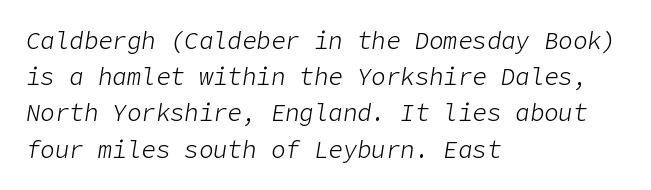
The image shows 24 px text type, italic (leaning right); set left-aligned, normal line spacing (1.51x), normal letter spacing, not underlined.
